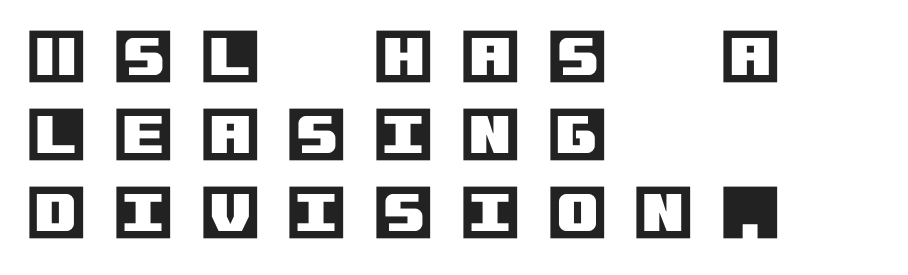
Q: Is the text italic (slanted)? A: No, it is upright.
Q: Is the text underlined? A: No.
Q: How is the paragraph aligned? A: Left-aligned.
Q: Is the spacing between letters normal or unusually wide? A: Unusually wide.
Q: Is the spacing between lines tight, normal or loose? A: Normal.
Q: Width (condensed, normal, or wide)? A: Normal.
Q: x-height? A: Large.
